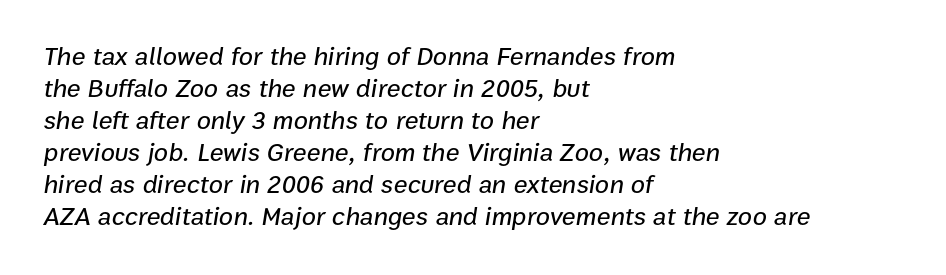
Q: Is the text italic (slanted)? A: Yes, it leans right by about 9 degrees.
Q: Is the text underlined? A: No.
Q: How is the paragraph aligned? A: Left-aligned.
Q: Is the spacing between letters normal or unusually wide? A: Normal.
